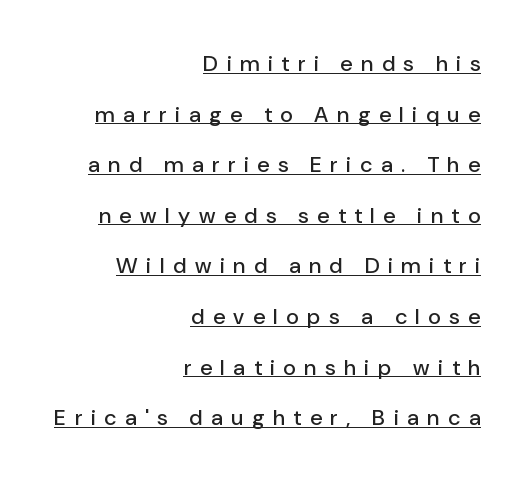
Q: Is the text italic (slanted)? A: No, it is upright.
Q: Is the text underlined? A: Yes.
Q: How is the paragraph aligned? A: Right-aligned.
Q: Is the spacing between letters normal or unusually wide? A: Unusually wide.
Q: Is the spacing between lines tight, normal or loose? A: Loose.
